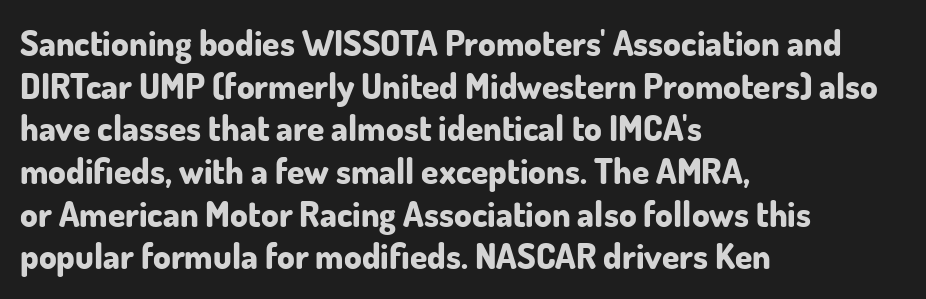
The image shows 35 px bold sans-serif type, upright; set left-aligned, line spacing 1.22x, normal letter spacing, not underlined; low stroke contrast and a small x-height.
